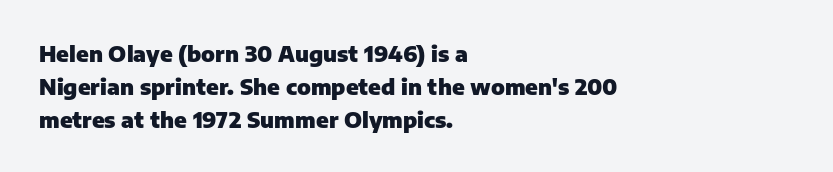
Nobody touched the tracking dial on this one. Alignment: flush left. Tall strokes in this sample are plumb rather than angled. Weight: bold.
